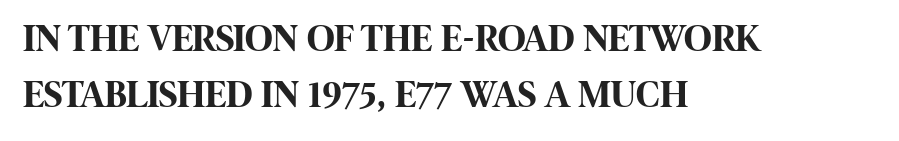
Q: Is the text bold? A: Yes.
Q: Is the text italic (slanted)? A: No, it is upright.
Q: Is the typeface a serif or a sans-serif typeface? A: Sans-serif.
Q: Is the text underlined? A: No.
Q: How is the paragraph aligned? A: Left-aligned.
Q: Is the spacing between letters normal or unusually wide? A: Normal.
Q: Is the spacing between lines tight, normal or loose? A: Normal.
Q: Width (condensed, normal, or wide)? A: Condensed.
Q: Stroke contrast? A: High.
Q: x-height? A: Large.
Q: Monospaced? A: No.
